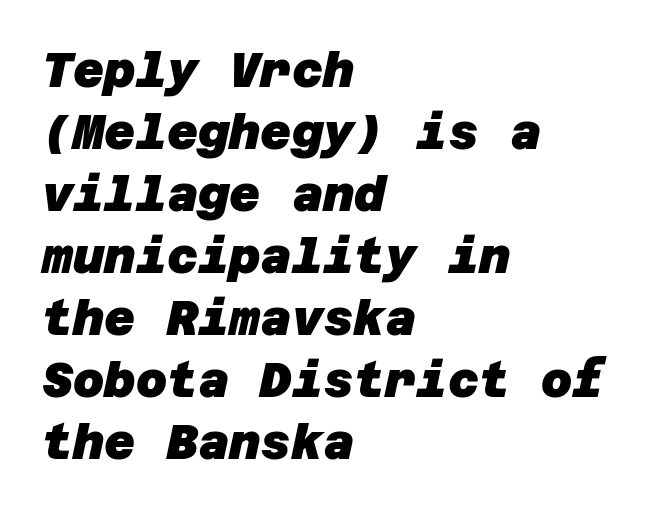
{"serif": "no", "bold": "yes", "weight": "heavy", "width": "normal", "stroke_contrast": "low", "x_height": "large", "underline": "no", "align": "left", "line_spacing": "normal", "line_spacing_ratio": 1.29, "letter_spacing": "normal", "letter_spacing_em": 0.0, "glyph_px": 48}
